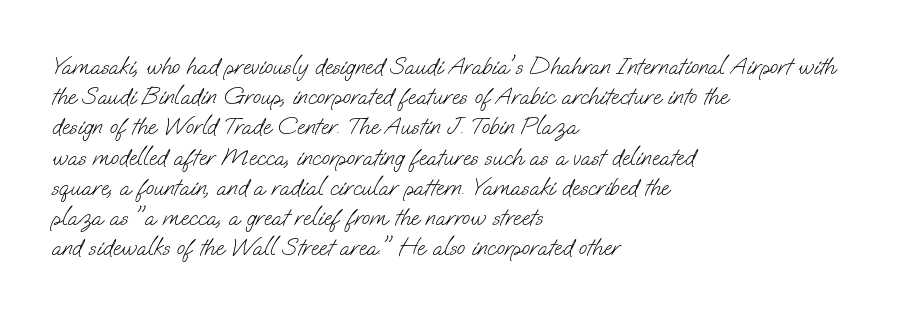
The space beneath each line is pristine and unruled. Leftover space on each line is placed entirely after the last word. The letters sit at their default tracking, neither squeezed nor spread. What's the leading like? Ordinary, nothing unusual.
